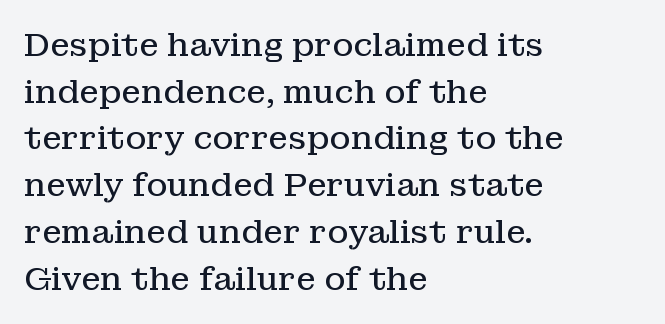
The image shows 32 px regular-weight serif type, upright; set left-aligned, normal line spacing (1.46x), normal letter spacing, not underlined; low stroke contrast and a medium x-height.
